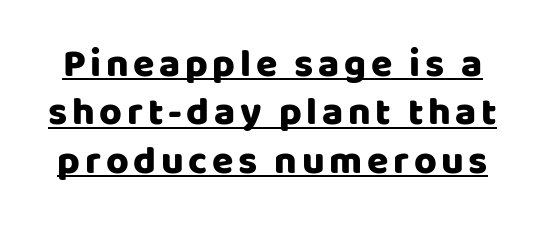
Q: Is the text italic (slanted)? A: No, it is upright.
Q: Is the typeface a serif or a sans-serif typeface? A: Sans-serif.
Q: Is the text underlined? A: Yes.
Q: Width (condensed, normal, or wide)? A: Normal.
Q: Stroke contrast? A: Low.
Q: x-height? A: Large.
Q: Monospaced? A: No.
